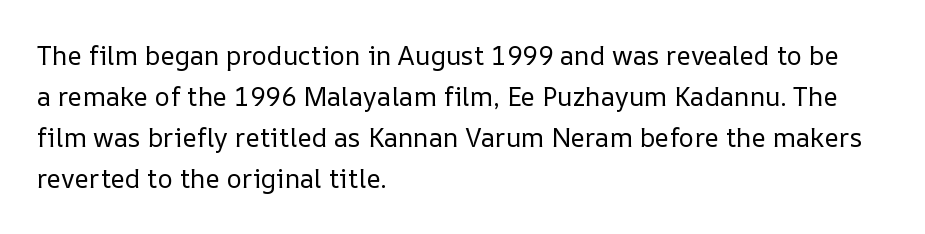
{"italic": "no", "bold": "no", "underline": "no", "align": "left", "line_spacing": "normal", "line_spacing_ratio": 1.58, "letter_spacing": "normal", "letter_spacing_em": 0.0, "glyph_px": 26}
